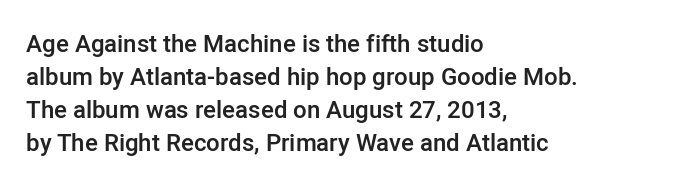
{"italic": "no", "bold": "semi", "underline": "no", "align": "left", "line_spacing": "normal", "line_spacing_ratio": 1.38, "letter_spacing": "normal", "letter_spacing_em": 0.0, "glyph_px": 24}
